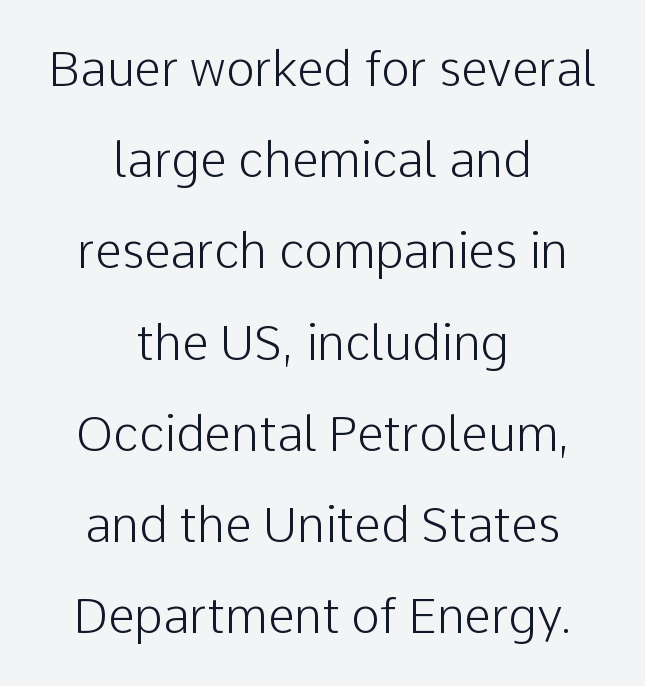
This sample is center-justified, so both line endings float freely. A typesetter would call this proportional, since set widths differ per character. Vertical strokes here are truly vertical. A bare baseline throughout the passage. This is sans-serif lettering, the kind often seen on screens and signage. A typesetter would call this zero additional tracking.
